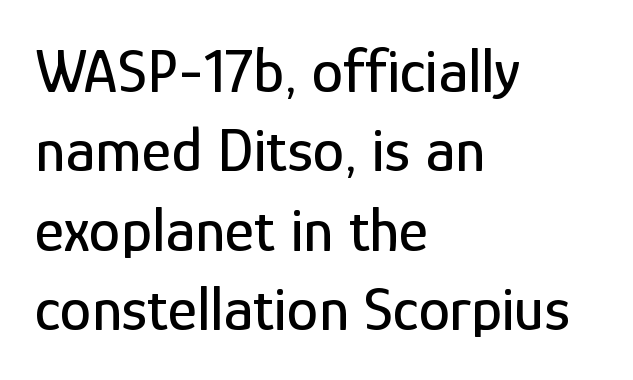
Q: Is the text italic (slanted)? A: No, it is upright.
Q: Is the typeface a serif or a sans-serif typeface? A: Sans-serif.
Q: Is the text underlined? A: No.
Q: How is the paragraph aligned? A: Left-aligned.
Q: Is the spacing between letters normal or unusually wide? A: Normal.
Q: Is the spacing between lines tight, normal or loose? A: Normal.
Q: Width (condensed, normal, or wide)? A: Condensed.
Q: Stroke contrast? A: Low.
Q: x-height? A: Medium.
Q: Monospaced? A: No.
